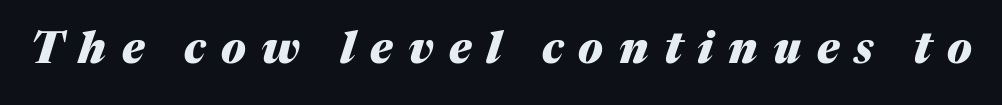
{"italic": "yes", "lean": "right", "slant_degrees": 17, "bold": "yes", "weight": "heavy", "width": "normal", "stroke_contrast": "medium", "x_height": "medium", "monospaced": "no", "underline": "no", "letter_spacing": "wide", "letter_spacing_em": 0.35, "glyph_px": 44}
